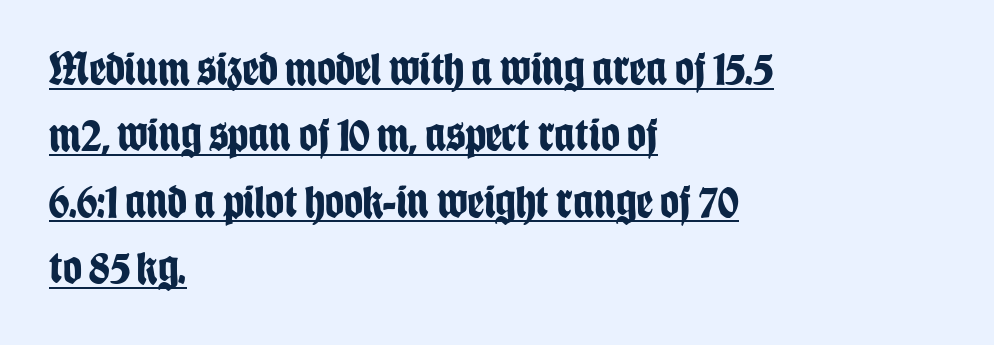
Notice how the stems are strictly vertical — no italics here. A normal amount of white space separates one row of letters from the next. The passage shown is underscored from start to finish. Compared with an ordinary text face, these strokes are far heavier — a full bold. Where is the straight margin? On the left. No feet cap the strokes, marking this as sans-serif type.
